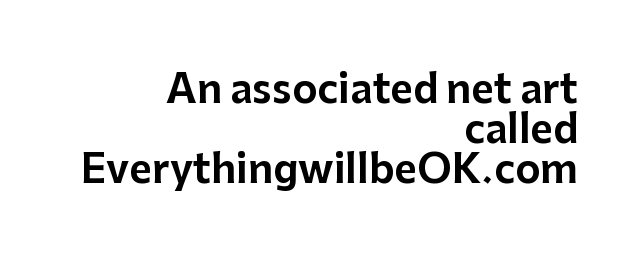
{"serif": "no", "italic": "no", "width": "normal", "stroke_contrast": "low", "x_height": "medium", "monospaced": "no", "underline": "no", "align": "right", "line_spacing": "tight", "line_spacing_ratio": 1.02, "letter_spacing": "normal", "letter_spacing_em": 0.0, "glyph_px": 39}
